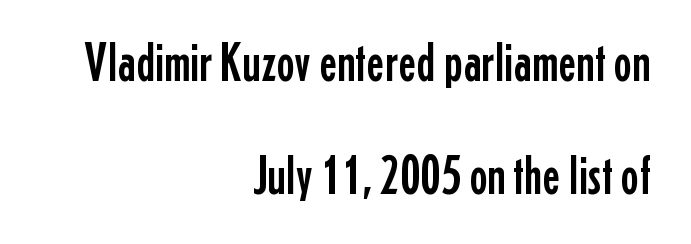
{"serif": "no", "italic": "no", "width": "condensed", "stroke_contrast": "low", "x_height": "medium", "monospaced": "no", "underline": "no", "align": "right", "line_spacing": "loose", "line_spacing_ratio": 2.06, "letter_spacing": "normal", "letter_spacing_em": 0.0, "glyph_px": 55}
